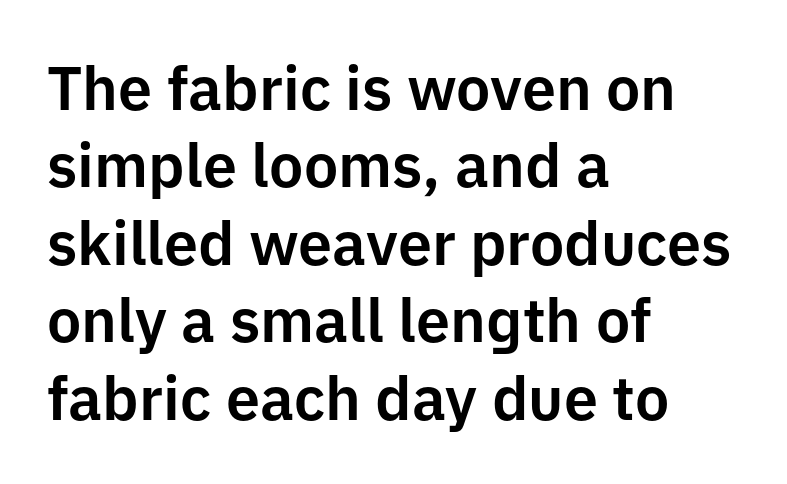
The image shows 61 px sans-serif type, upright; set left-aligned, normal line spacing (1.27x), normal letter spacing, not underlined; low stroke contrast and a medium x-height.
